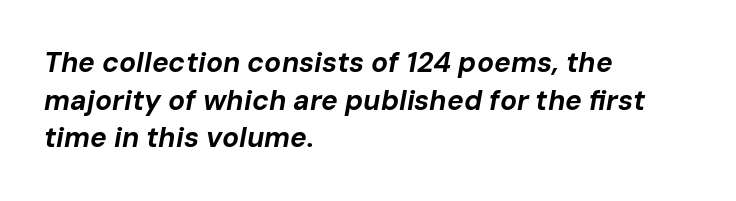
The image shows 28 px bold type, italic (leaning right); set left-aligned, normal line spacing (1.34x), normal letter spacing, not underlined; low stroke contrast and a medium x-height.
